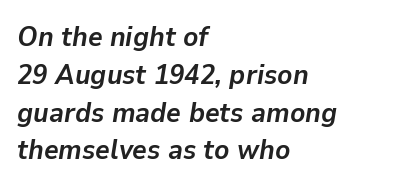
{"italic": "yes", "lean": "right", "slant_degrees": 9, "bold": "yes", "weight": "semibold", "width": "normal", "stroke_contrast": "low", "x_height": "medium", "monospaced": "no", "underline": "no", "align": "left", "line_spacing": "normal", "line_spacing_ratio": 1.35, "letter_spacing": "normal", "letter_spacing_em": 0.0, "glyph_px": 28}
